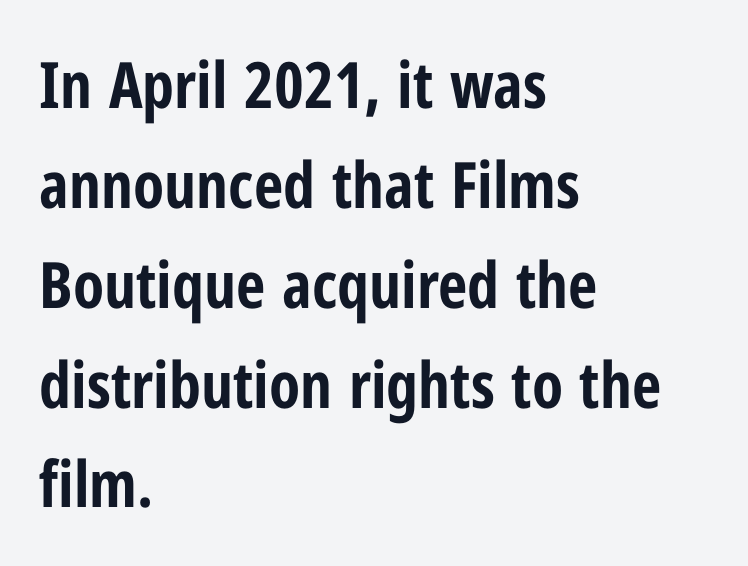
Q: Is the text bold? A: Yes.
Q: Is the text italic (slanted)? A: No, it is upright.
Q: Is the typeface a serif or a sans-serif typeface? A: Sans-serif.
Q: Is the text underlined? A: No.
Q: How is the paragraph aligned? A: Left-aligned.
Q: Is the spacing between letters normal or unusually wide? A: Normal.
Q: Is the spacing between lines tight, normal or loose? A: Normal.
Q: Width (condensed, normal, or wide)? A: Condensed.
Q: Stroke contrast? A: Low.
Q: x-height? A: Medium.
Q: Monospaced? A: No.
